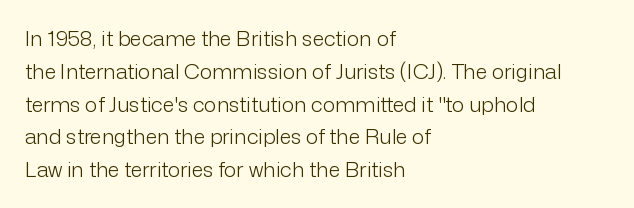
Upright lettering throughout. The rows are spaced the way most documents space them. These lines stack with their left ends in a neat column. The space beneath each line is pristine and unruled. This sample uses plain, unmodified letter spacing. Stem width sits at or under what a default text font uses.
